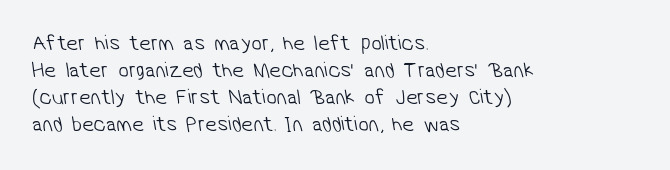
{"bold": "no", "underline": "no", "align": "left", "line_spacing": "normal", "line_spacing_ratio": 1.29, "letter_spacing": "normal", "letter_spacing_em": 0.0, "glyph_px": 21}
